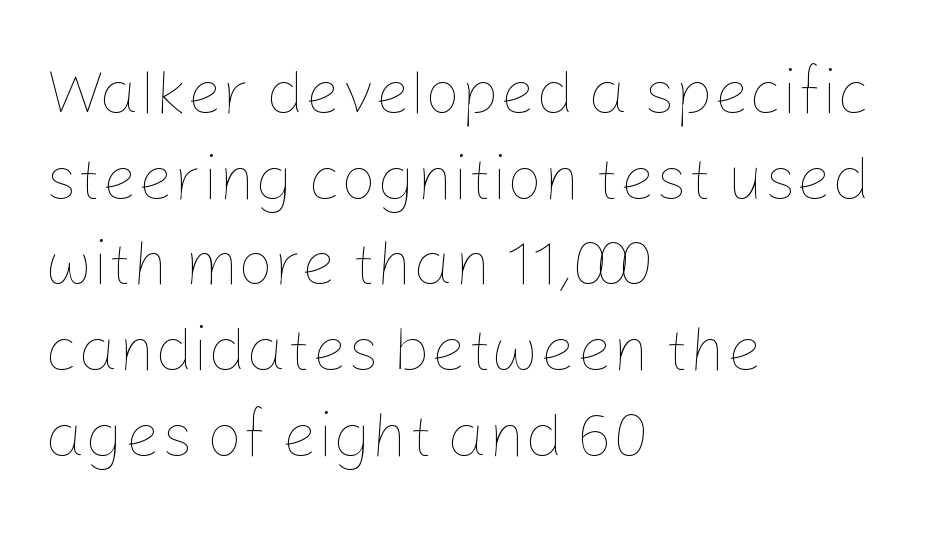
Q: Is the text bold? A: No.
Q: Is the text italic (slanted)? A: No, it is upright.
Q: Is the text underlined? A: No.
Q: How is the paragraph aligned? A: Left-aligned.
Q: Is the spacing between letters normal or unusually wide? A: Normal.
Q: Is the spacing between lines tight, normal or loose? A: Normal.
Q: Width (condensed, normal, or wide)? A: Normal.
Q: Stroke contrast? A: Low.
Q: x-height? A: Medium.
Q: Monospaced? A: No.
